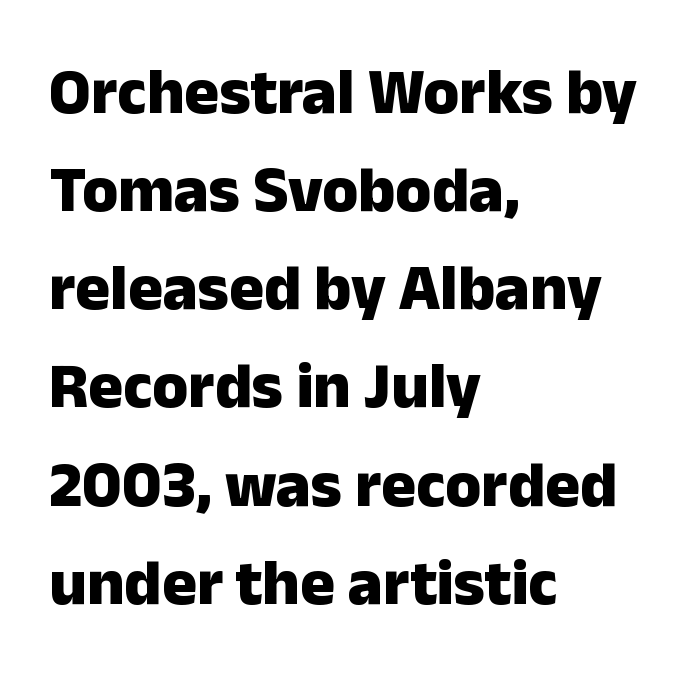
Font category for this specimen: sans-serif. Chunky letters — that's bold for sure. How are the letters spaced? Ordinarily, with no added tracking. Honestly, there is no underline to notice here at all. Do the characters align in a grid? No, the font is proportional.
